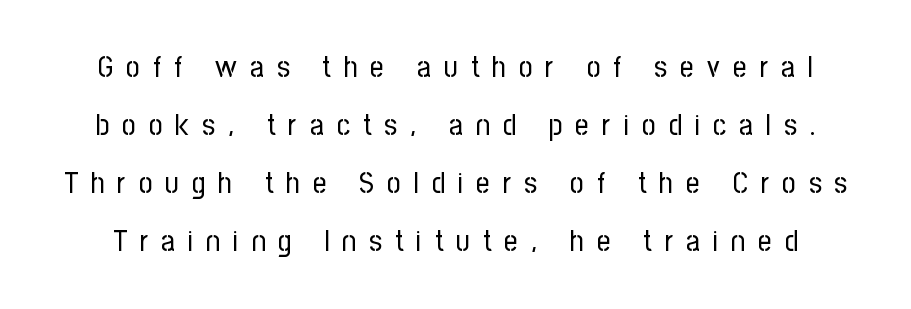
Stems and bowls with no extra thickness — not bold. Observe the absence of serifs on each vertical stroke in this sample. Decoration check: the copy has no underline. No italicization has been applied; the sample stays upright.
